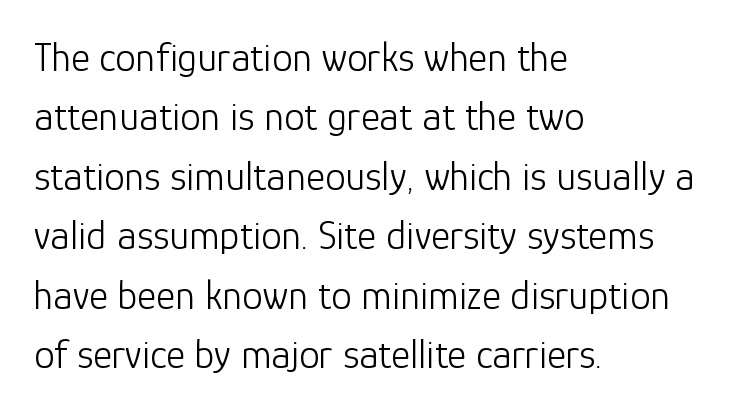
Q: Is the text bold? A: No.
Q: Is the text italic (slanted)? A: No, it is upright.
Q: Is the typeface a serif or a sans-serif typeface? A: Sans-serif.
Q: Is the text underlined? A: No.
Q: How is the paragraph aligned? A: Left-aligned.
Q: Is the spacing between letters normal or unusually wide? A: Normal.
Q: Is the spacing between lines tight, normal or loose? A: Normal.
Q: Width (condensed, normal, or wide)? A: Normal.
Q: Stroke contrast? A: Low.
Q: x-height? A: Medium.
Q: Monospaced? A: No.
